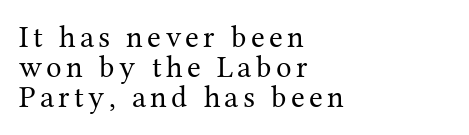
{"serif": "yes", "italic": "no", "bold": "no", "weight": "regular", "width": "normal", "stroke_contrast": "medium", "x_height": "medium", "monospaced": "no", "underline": "no", "align": "left", "line_spacing": "tight", "line_spacing_ratio": 0.97, "glyph_px": 31}
